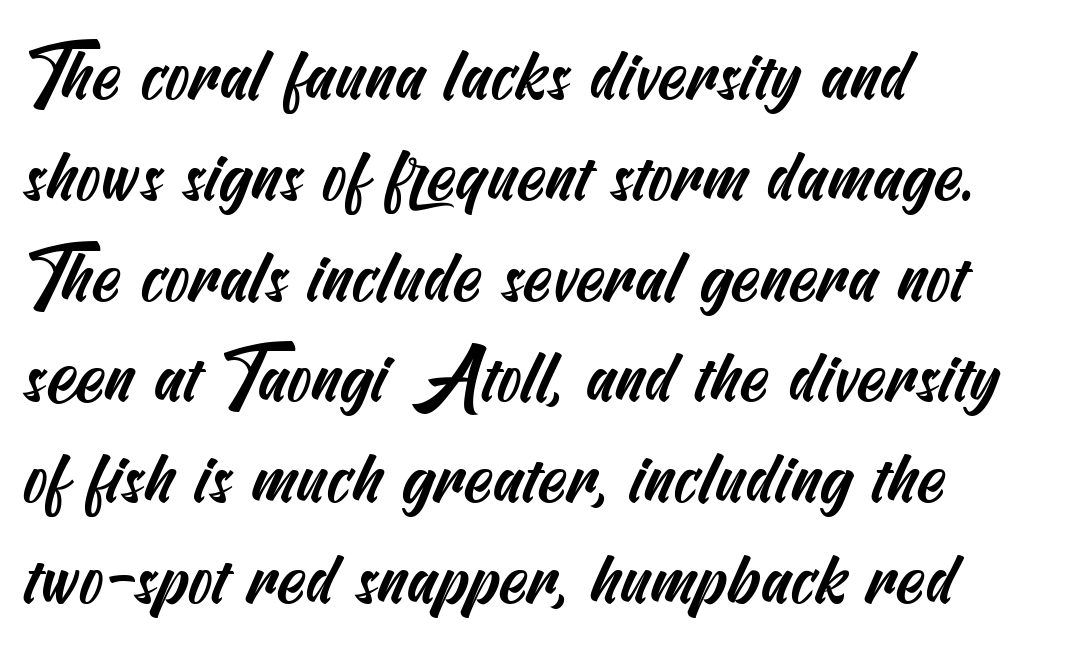
Q: Is the typeface a serif or a sans-serif typeface? A: Sans-serif.
Q: Is the text underlined? A: No.
Q: How is the paragraph aligned? A: Left-aligned.
Q: Is the spacing between letters normal or unusually wide? A: Normal.
Q: Is the spacing between lines tight, normal or loose? A: Normal.
Q: Width (condensed, normal, or wide)? A: Condensed.
Q: Stroke contrast? A: Medium.
Q: x-height? A: Small.
